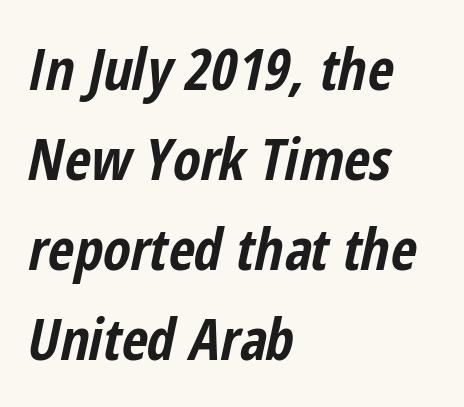
Q: Is the text bold? A: Yes.
Q: Is the text italic (slanted)? A: Yes, it leans right by about 12 degrees.
Q: Is the text underlined? A: No.
Q: How is the paragraph aligned? A: Left-aligned.
Q: Is the spacing between letters normal or unusually wide? A: Normal.
Q: Is the spacing between lines tight, normal or loose? A: Normal.
Q: Width (condensed, normal, or wide)? A: Condensed.
Q: Stroke contrast? A: Low.
Q: x-height? A: Medium.
Q: Monospaced? A: No.
